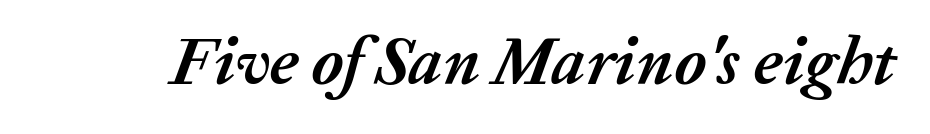
Honestly, there is no underline to notice here at all. Note the varied advance widths — an 'i' is clearly narrower than an 'm'. The typography opts for an oblique posture over an upright one. Plenty of ink on the page — the face is bold. There is no visible air inserted between adjacent glyphs.
